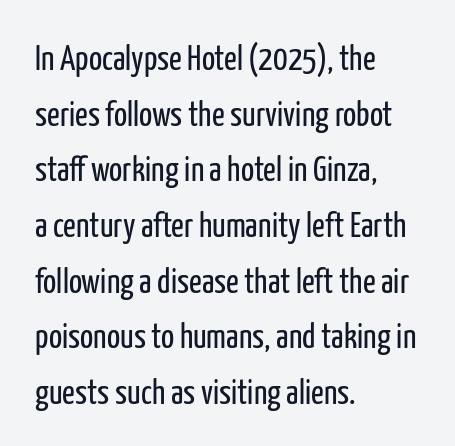
{"serif": "no", "italic": "no", "bold": "no", "weight": "regular", "width": "condensed", "stroke_contrast": "low", "x_height": "medium", "monospaced": "no", "underline": "no", "align": "left", "line_spacing": "normal", "line_spacing_ratio": 1.59, "letter_spacing": "normal", "letter_spacing_em": 0.0, "glyph_px": 35}
